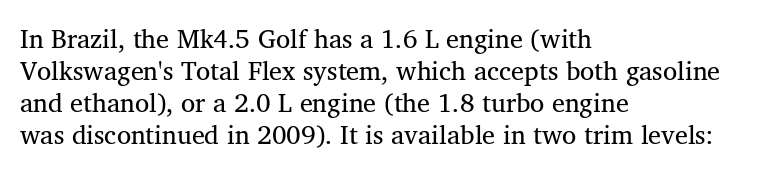
{"italic": "no", "bold": "no", "underline": "no", "align": "left", "line_spacing_ratio": 1.23, "letter_spacing": "normal", "letter_spacing_em": 0.0, "glyph_px": 26}
